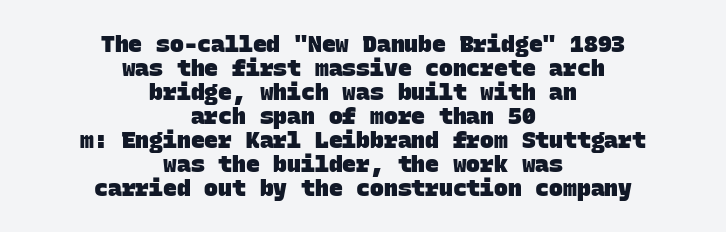
The image shows 23 px bold type; set centered, tight line spacing (1.04x), normal letter spacing, not underlined.
